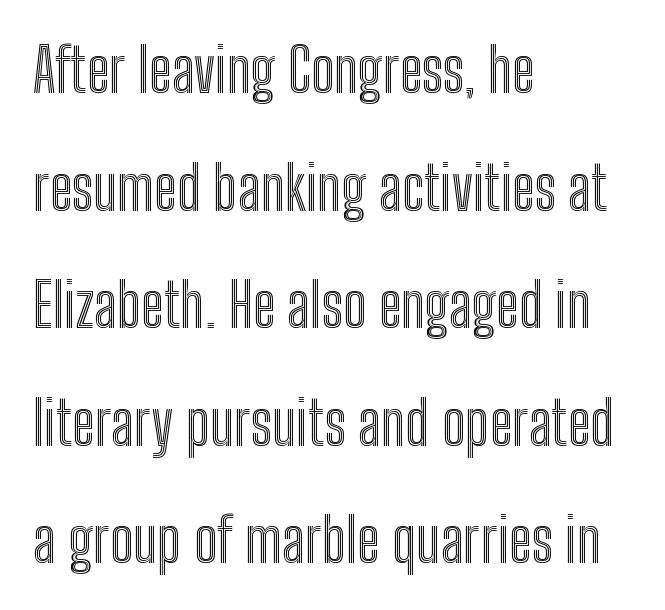
Q: Is the text italic (slanted)? A: No, it is upright.
Q: Is the text underlined? A: No.
Q: How is the paragraph aligned? A: Left-aligned.
Q: Is the spacing between letters normal or unusually wide? A: Normal.
Q: Is the spacing between lines tight, normal or loose? A: Loose.
Q: Width (condensed, normal, or wide)? A: Condensed.
Q: x-height? A: Medium.
Q: Monospaced? A: No.
